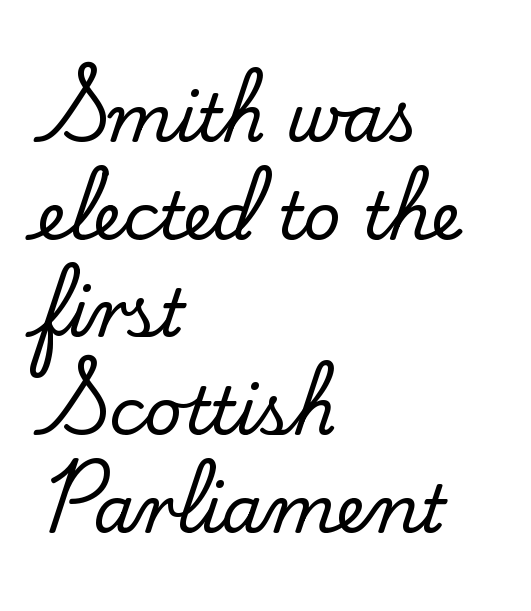
These lines are rendered in a variable-pitch font. Honestly, there is no underline to notice here at all. No extra tracking has been applied to these lines. This sample is left-justified, so line endings fall wherever the words run out. Serifs: yes, visible at the terminals of the letterforms. The rendering uses a moderate line-height, typical for paragraphs.
